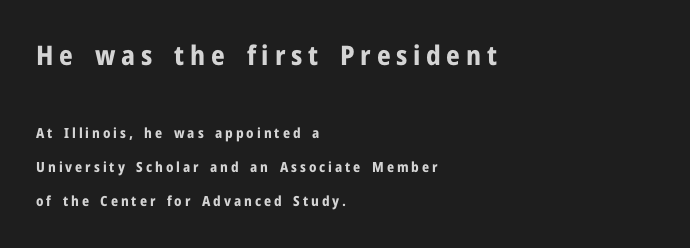
Heavy-handed strokes throughout: this text is bold. These two chunks differ in scale, with the top chunk taking the larger measure. The space between consecutive lines is lavish. Glyph-to-glyph distance is far greater than everyday printed text.
